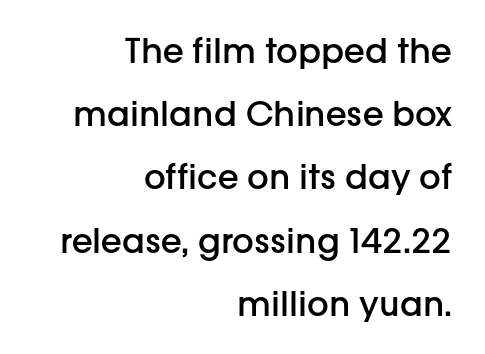
The image shows 34 px semibold sans-serif type, upright; set right-aligned, line spacing 1.86x, normal letter spacing, not underlined; low stroke contrast and a medium x-height.
